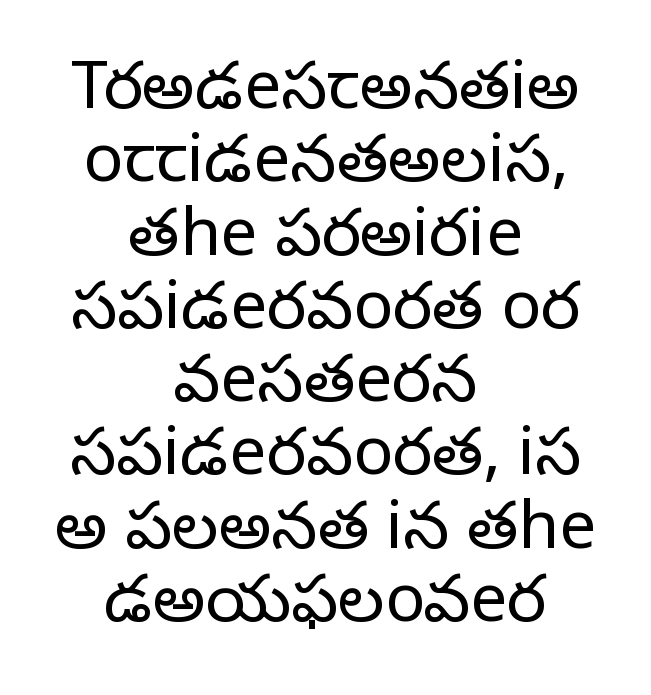
Underlining? Definitely not there. A serif font was chosen for this passage. You can tell it's not italic because the verticals are truly vertical. Bold? No — there's no thickening of the strokes. Do the characters align in a grid? No, the font is proportional. Is the block centered? Yes — each line is placed symmetrically about the middle.
